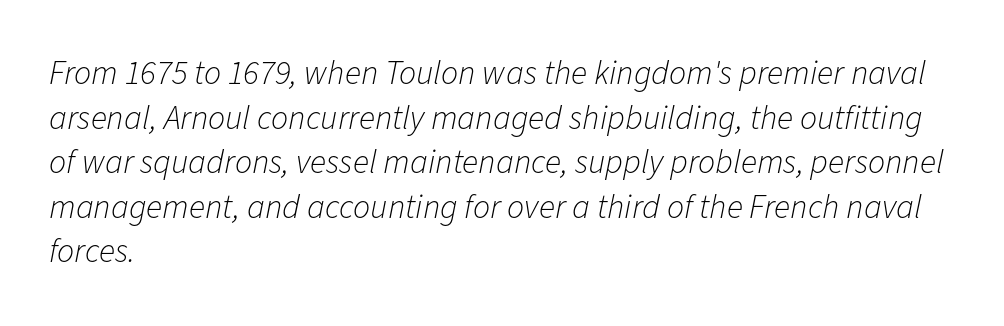
Q: Is the text bold? A: No.
Q: Is the text italic (slanted)? A: Yes, it leans right by about 11 degrees.
Q: Is the text underlined? A: No.
Q: How is the paragraph aligned? A: Left-aligned.
Q: Is the spacing between letters normal or unusually wide? A: Normal.
Q: Is the spacing between lines tight, normal or loose? A: Normal.
Q: Width (condensed, normal, or wide)? A: Normal.
Q: Stroke contrast? A: Low.
Q: x-height? A: Medium.
Q: Monospaced? A: No.
